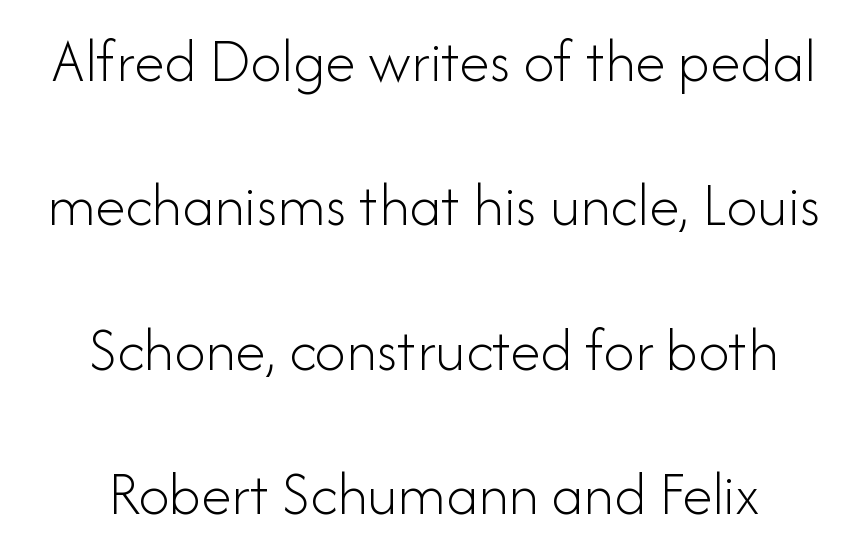
The designer dialed line spacing up above the default. Designer's note — italics off, roman on. The letters sit at their default tracking, neither squeezed nor spread. Each letter keeps its own natural width here, so spacing adapts to shape. No feet cap the strokes, marking this as sans-serif type. The strokes are not fattened; the text isn't bold.
